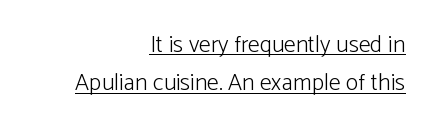
The image shows 24 px text type, upright; set right-aligned, normal line spacing (1.6x), normal letter spacing, underlined.
